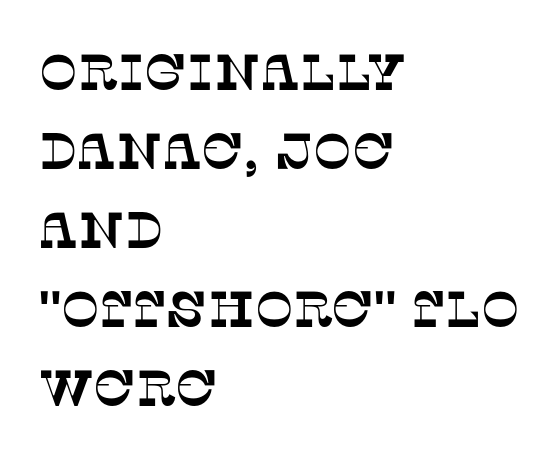
The image shows 51 px serif type; set left-aligned, normal line spacing (1.55x), normal letter spacing, not underlined; low stroke contrast and a large x-height.
